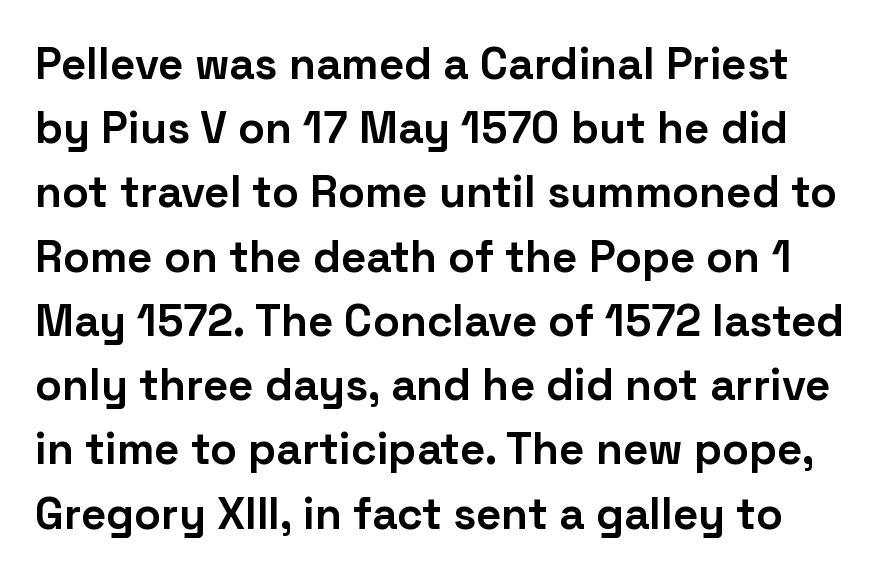
The image shows 44 px bold sans-serif type, upright; set normal line spacing (1.46x), normal letter spacing, not underlined; low stroke contrast and a medium x-height.
